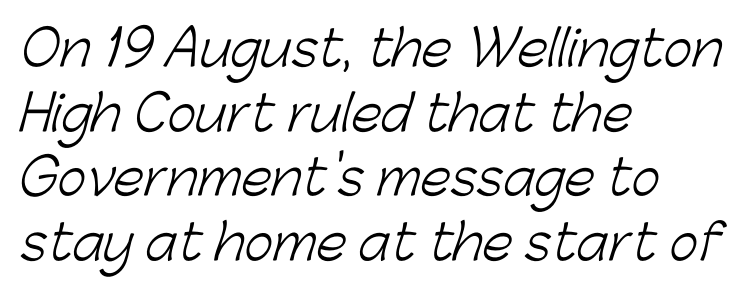
Q: Is the text bold? A: No.
Q: Is the typeface a serif or a sans-serif typeface? A: Sans-serif.
Q: Is the text underlined? A: No.
Q: How is the paragraph aligned? A: Left-aligned.
Q: Is the spacing between letters normal or unusually wide? A: Normal.
Q: Is the spacing between lines tight, normal or loose? A: Normal.
Q: Width (condensed, normal, or wide)? A: Normal.
Q: Stroke contrast? A: Low.
Q: x-height? A: Medium.
Q: Monospaced? A: No.
